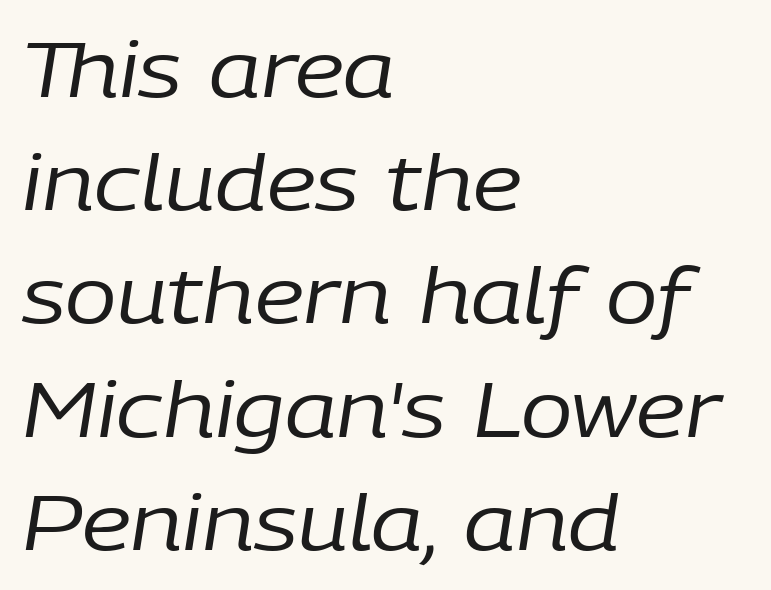
The lines in this sample share a left origin and differ only in where they stop. Each word holds together tightly as a unit, with standard inter-letter gaps. A bare baseline throughout the passage. If you measured baseline to baseline, you'd find a middling distance. This is not heavy type; no bold has been used.
